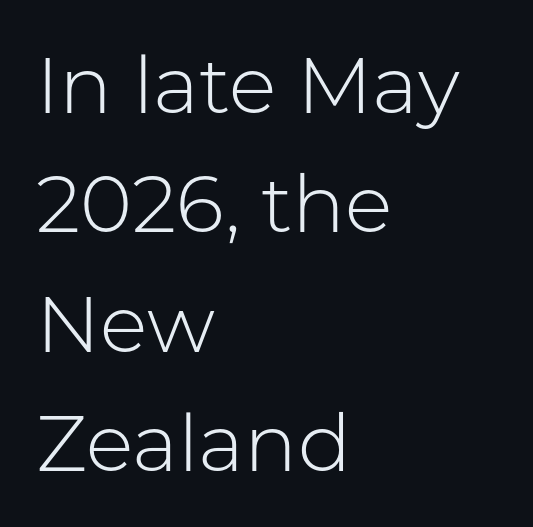
The image shows 79 px light sans-serif type, upright; set left-aligned, normal line spacing (1.51x), normal letter spacing, not underlined; low stroke contrast and a medium x-height.
